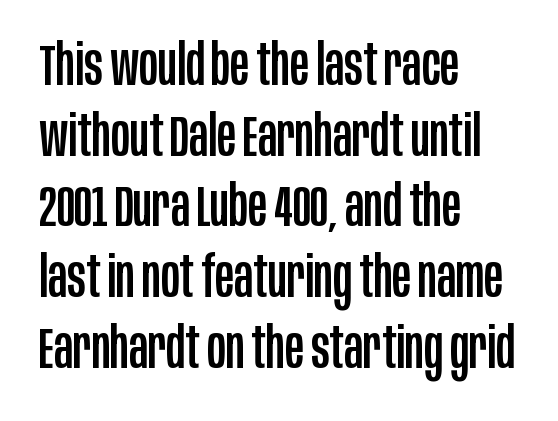
The type sits square on the baseline with zero lean. The zone under the glyphs is completely vacant. Notice how the passage keeps a crisp vertical edge on the left only. These lines are rendered in a variable-pitch font. Unlike a traditional serif, this face leaves its strokes unadorned. There is no visible air inserted between adjacent glyphs.
